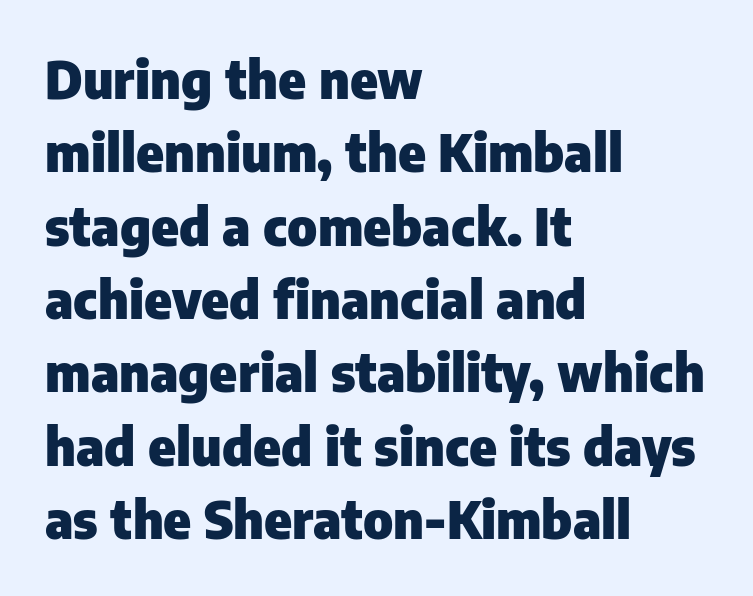
The image shows 52 px heavy sans-serif type, upright; set left-aligned, normal line spacing (1.41x), normal letter spacing, not underlined; low stroke contrast and a medium x-height.
